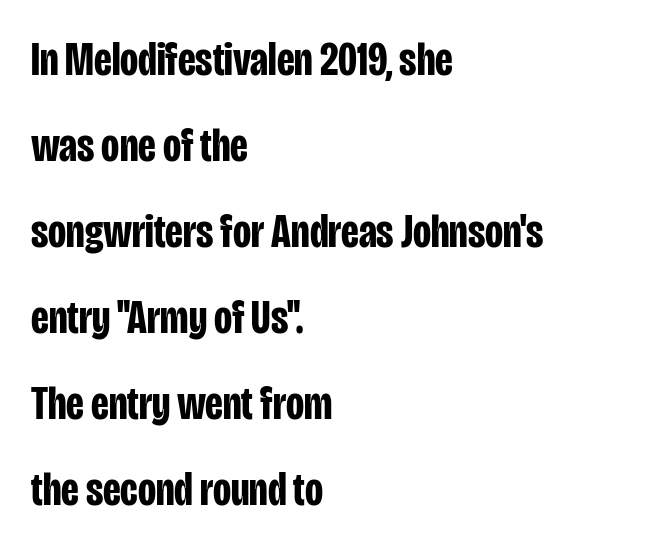
The image shows 47 px bold, condensed sans-serif type, upright; set left-aligned, line spacing 1.83x, normal letter spacing, not underlined; low stroke contrast and a large x-height.
